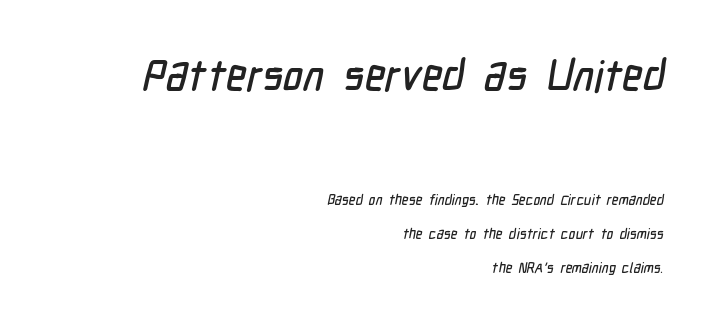
{"serif": "no", "width": "condensed", "stroke_contrast": "low", "x_height": "medium", "monospaced": "no", "underline": "no", "align": "right", "line_spacing": "loose", "line_spacing_ratio": 2.42, "letter_spacing": "normal", "letter_spacing_em": 0.0, "larger_block": "first", "size_ratio": 3.07, "glyph_px": 43}
